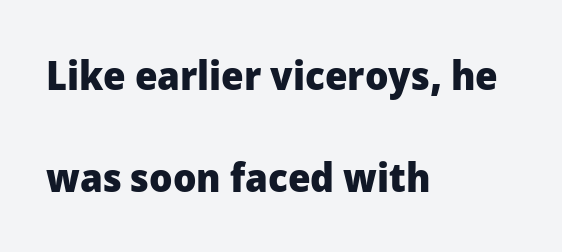
{"serif": "no", "italic": "no", "bold": "yes", "weight": "heavy", "width": "normal", "stroke_contrast": "low", "x_height": "medium", "monospaced": "no", "underline": "no", "align": "left", "line_spacing": "loose", "line_spacing_ratio": 2.49, "letter_spacing": "normal", "letter_spacing_em": 0.0, "glyph_px": 41}
